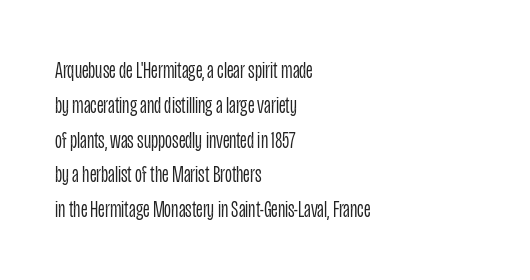
{"italic": "no", "bold": "no", "underline": "no", "align": "left", "line_spacing": "normal", "line_spacing_ratio": 1.45, "letter_spacing": "normal", "letter_spacing_em": 0.0, "glyph_px": 24}
